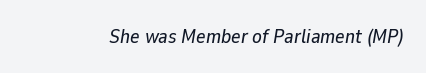
{"italic": "yes", "lean": "right", "slant_degrees": 9, "underline": "no", "letter_spacing": "normal", "letter_spacing_em": 0.0, "glyph_px": 20}
